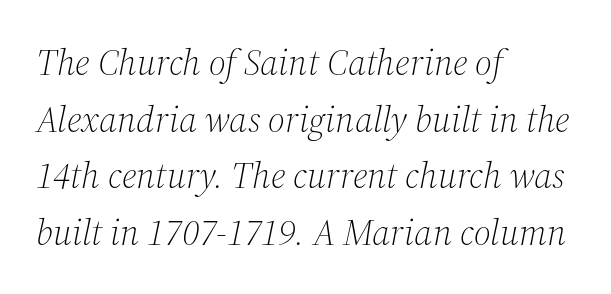
Q: Is the text bold? A: No.
Q: Is the text italic (slanted)? A: Yes, it leans right by about 12 degrees.
Q: Is the typeface a serif or a sans-serif typeface? A: Serif.
Q: Is the text underlined? A: No.
Q: How is the paragraph aligned? A: Left-aligned.
Q: Is the spacing between letters normal or unusually wide? A: Normal.
Q: Is the spacing between lines tight, normal or loose? A: Normal.
Q: Width (condensed, normal, or wide)? A: Normal.
Q: Stroke contrast? A: Medium.
Q: x-height? A: Medium.
Q: Monospaced? A: No.
